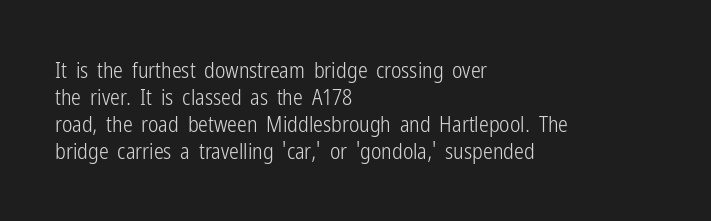
{"italic": "no", "bold": "no", "underline": "no", "align": "left", "line_spacing_ratio": 1.22, "letter_spacing": "normal", "letter_spacing_em": 0.0, "glyph_px": 22}
